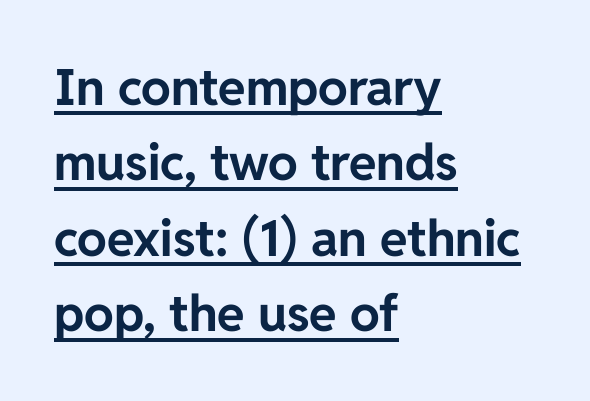
It's the straight-up-and-down kind of type. These words are printed bold, with thick strokes throughout. Observe the absence of serifs on each vertical stroke in this sample. All the whitespace from short lines collects on the right.
